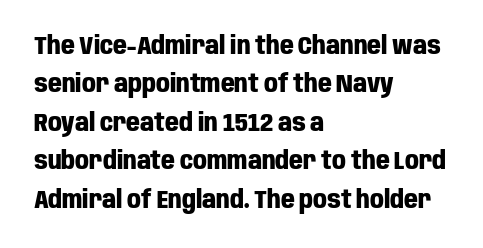
The image shows 24 px bold type, upright; set left-aligned, normal line spacing (1.6x), normal letter spacing, not underlined.
